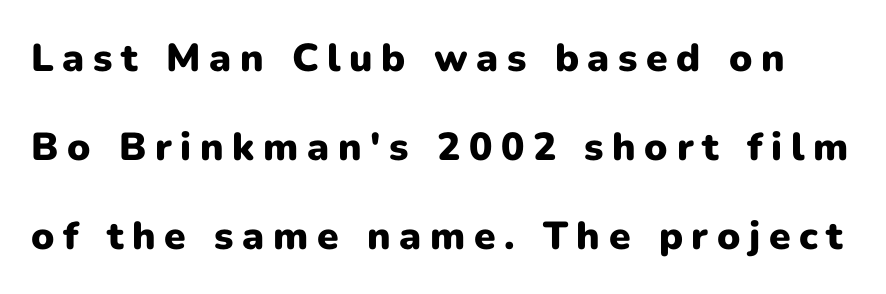
Vertical spacing — loose. Loose tracking; the words dissolve into strings of separated letters. The specimen omits any rule beneath the text block's lines. Do the characters align in a grid? No, the font is proportional.
